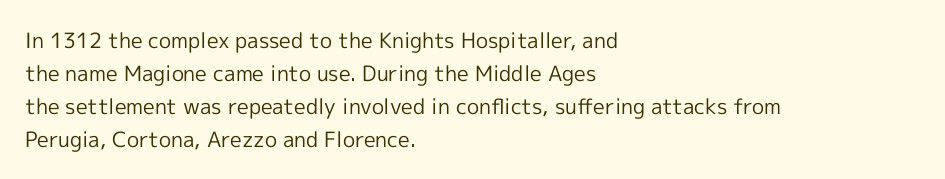
{"italic": "no", "bold": "no", "underline": "no", "align": "left", "line_spacing": "normal", "line_spacing_ratio": 1.57, "letter_spacing": "normal", "letter_spacing_em": 0.0, "glyph_px": 21}
